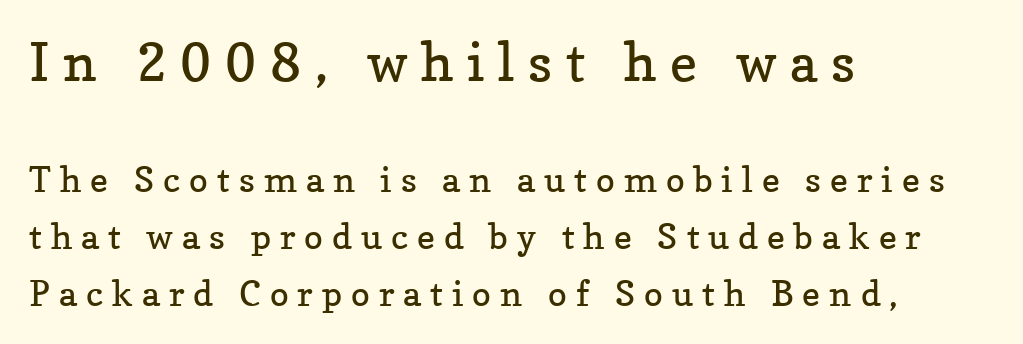
The image shows 53 px regular-weight serif type, upright; set left-aligned, normal line spacing (1.62x), unusually wide letter spacing (+0.26 em), not underlined; the first (top) block is 1.51x larger; low stroke contrast and a medium x-height.
